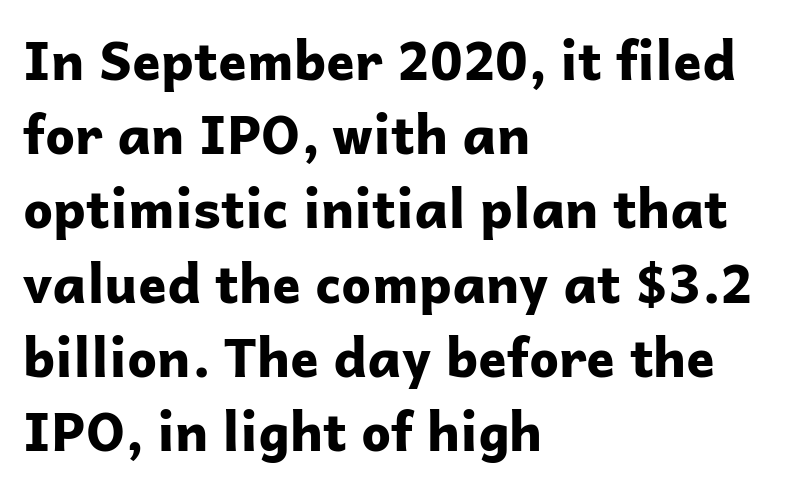
{"serif": "no", "italic": "no", "bold": "yes", "weight": "bold", "width": "normal", "stroke_contrast": "low", "x_height": "medium", "monospaced": "no", "underline": "no", "align": "left", "line_spacing": "normal", "line_spacing_ratio": 1.4, "letter_spacing": "normal", "letter_spacing_em": 0.0, "glyph_px": 53}
